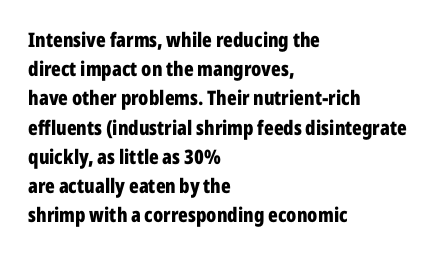
{"italic": "no", "bold": "yes", "underline": "no", "align": "left", "line_spacing": "normal", "line_spacing_ratio": 1.46, "letter_spacing": "normal", "letter_spacing_em": 0.0, "glyph_px": 20}
